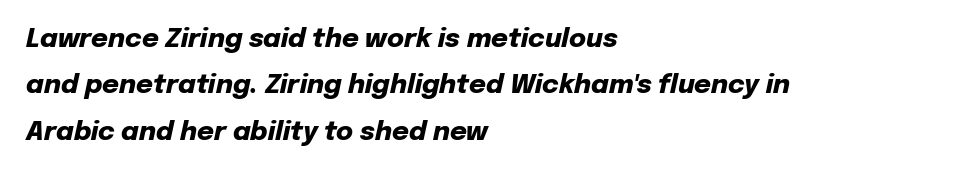
{"italic": "yes", "lean": "right", "slant_degrees": 12, "bold": "yes", "underline": "no", "align": "left", "line_spacing_ratio": 1.78, "letter_spacing": "normal", "letter_spacing_em": 0.0, "glyph_px": 26}
